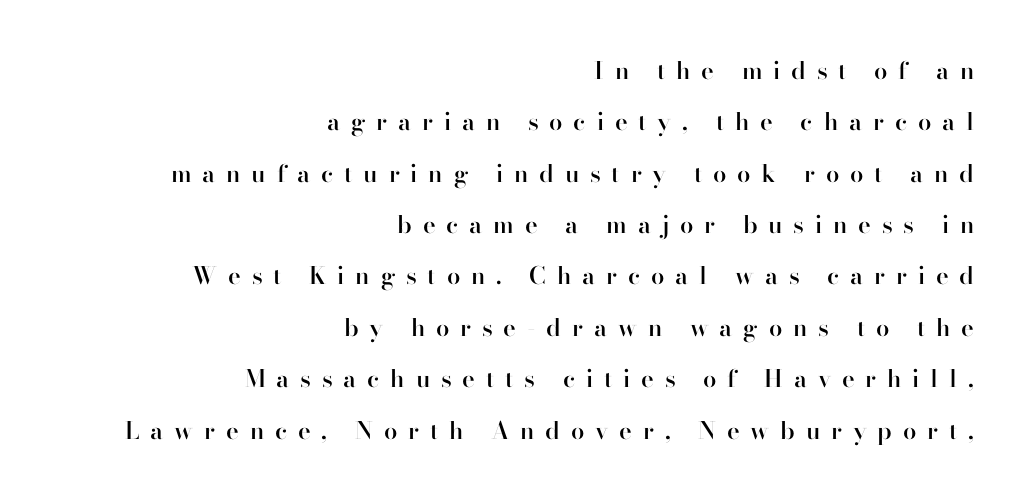
A semibold gives these letters moderate extra thickness, short of bold. Typeset ragged left — the right edge is the straight one. Unlike italic type, these characters show no tilt at all. Successive baselines arrive slowly, with a big drop between each. Underlining? Definitely not there. Look at the tracking — it's clearly loosened, letters drifting apart.
